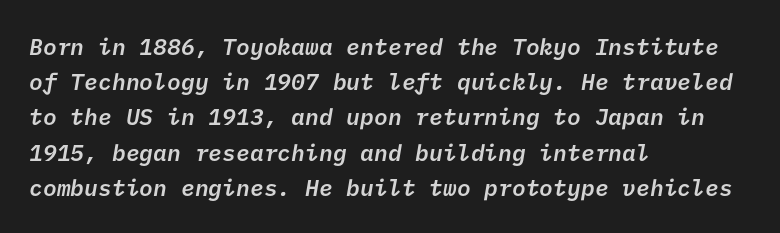
Q: Is the text bold? A: Semi-bold.
Q: Is the text underlined? A: No.
Q: How is the paragraph aligned? A: Left-aligned.
Q: Is the spacing between letters normal or unusually wide? A: Normal.
Q: Is the spacing between lines tight, normal or loose? A: Normal.
